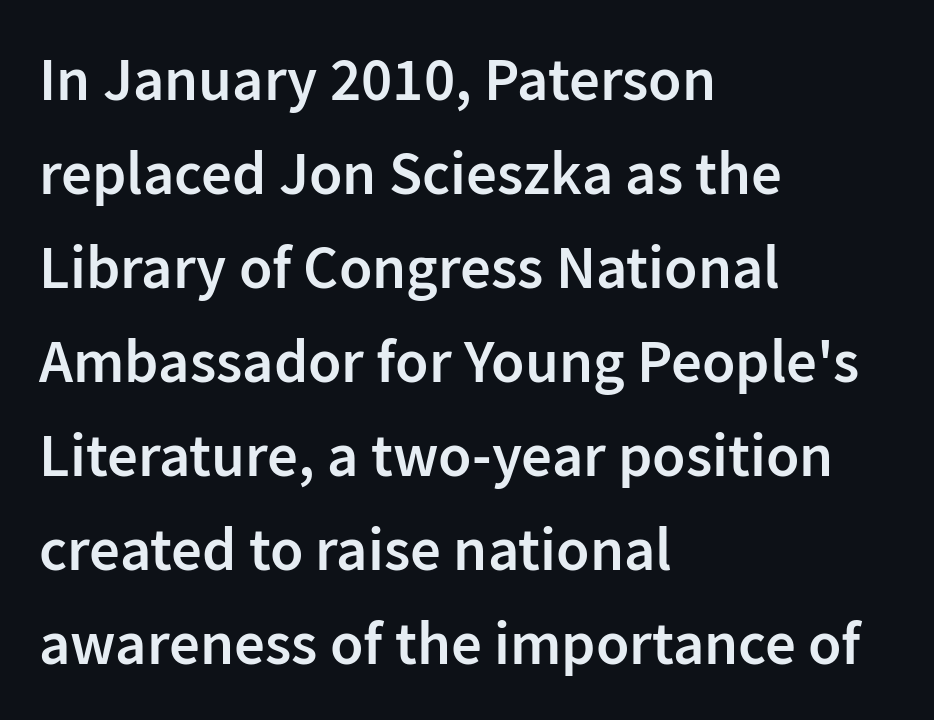
{"serif": "no", "italic": "no", "bold": "semi", "weight": "semibold", "width": "normal", "stroke_contrast": "low", "x_height": "medium", "monospaced": "no", "underline": "no", "align": "left", "line_spacing": "normal", "line_spacing_ratio": 1.54, "letter_spacing": "normal", "letter_spacing_em": 0.0, "glyph_px": 61}
